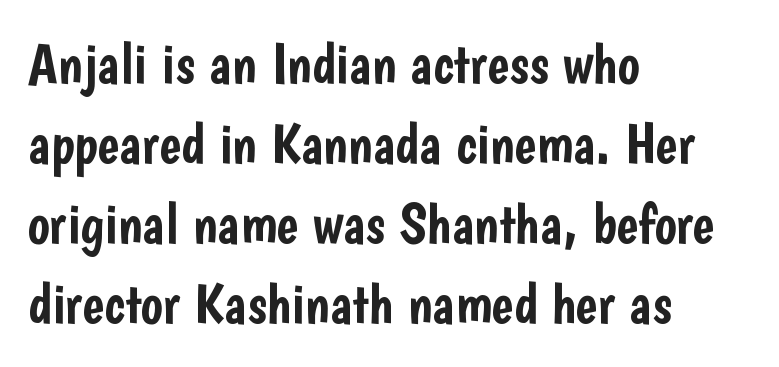
The image shows 58 px condensed sans-serif type, upright; set left-aligned, normal line spacing (1.38x), normal letter spacing, not underlined; low stroke contrast and a medium x-height.
